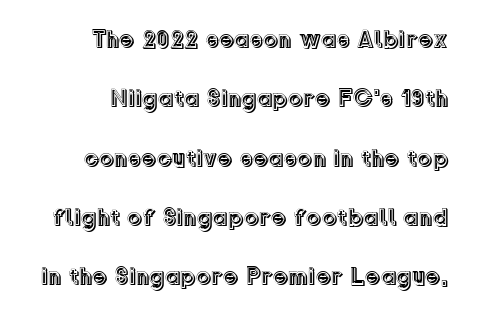
The image shows 24 px text type, upright; set loose line spacing (2.47x), normal letter spacing, not underlined.
